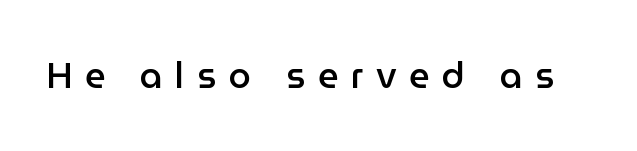
Words appear elongated and porous because spacing is wide. Nobody drew a line under any word here. Emphasis by weight is partial: semibold. Designer's note — italics off, roman on. Spacing verdict: proportional, widths tailored to each character.
